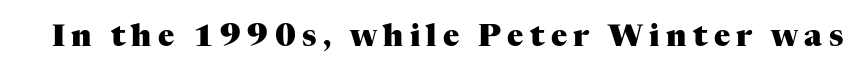
Q: Is the text bold? A: Yes.
Q: Is the text italic (slanted)? A: No, it is upright.
Q: Is the typeface a serif or a sans-serif typeface? A: Serif.
Q: Is the text underlined? A: No.
Q: Is the spacing between letters normal or unusually wide? A: Unusually wide.
Q: Width (condensed, normal, or wide)? A: Normal.
Q: Stroke contrast? A: Medium.
Q: x-height? A: Medium.
Q: Monospaced? A: No.
